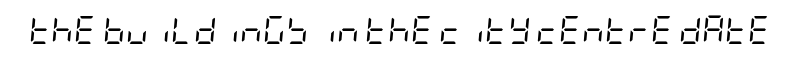
The image shows 28 px regular-weight, condensed type, italic (leaning right); set normal letter spacing, not underlined; low stroke contrast and a large x-height.
